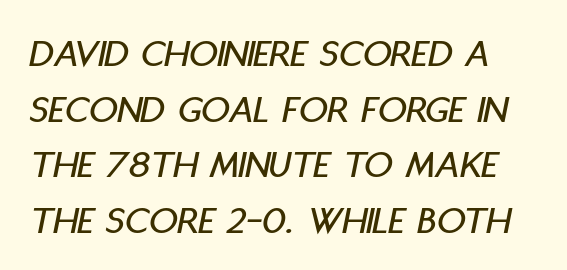
The lines sit at an ordinary, default distance from one another. Characters are canted at an angle relative to the baseline's perpendicular. The gaps between neighbouring characters are ordinary and unremarkable. The specimen omits any rule beneath the text block's lines.
